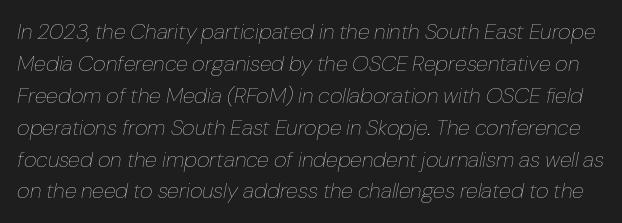
Compared with typical body copy, the letter spacing here is the same. Stem width sits at or under what a default text font uses. When letters slant like this, we call the style italic. Glance below the letters and you will spot only blank space.
